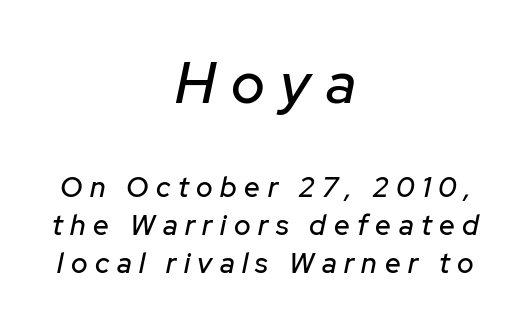
Q: Is the text italic (slanted)? A: Yes, it leans right by about 12 degrees.
Q: Is the text underlined? A: No.
Q: How is the paragraph aligned? A: Centered.
Q: Is the spacing between letters normal or unusually wide? A: Unusually wide.
Q: Is the spacing between lines tight, normal or loose? A: Normal.
Q: Which block of text is set in a larger size, the first (top) or the second (bottom)? A: The first (top) one.
Q: Width (condensed, normal, or wide)? A: Normal.
Q: Stroke contrast? A: Low.
Q: x-height? A: Medium.
Q: Monospaced? A: No.
